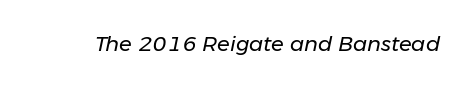
{"italic": "yes", "lean": "right", "slant_degrees": 11, "bold": "no", "underline": "no", "letter_spacing": "normal", "letter_spacing_em": 0.0, "glyph_px": 21}
